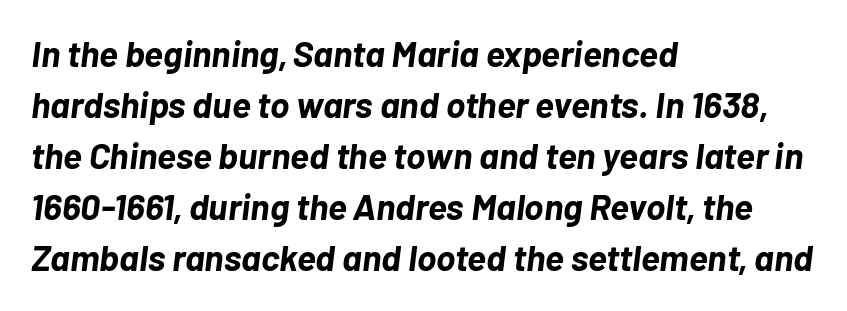
The image shows 36 px bold type, italic (leaning right); set left-aligned, normal line spacing (1.42x), normal letter spacing, not underlined; low stroke contrast and a medium x-height.
